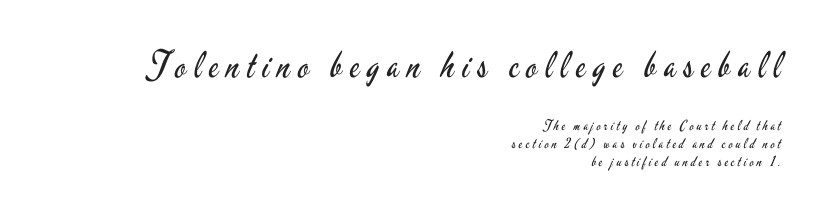
The composition opens big and finishes small. The strokes carry an ordinary text weight at most. The lines sit at an ordinary, default distance from one another. Caption: multi-line text, flush right, ragged left.
